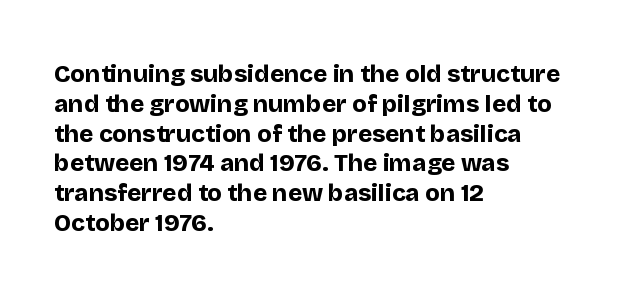
The image shows 24 px bold type, upright; set left-aligned, line spacing 1.24x, normal letter spacing, not underlined.
